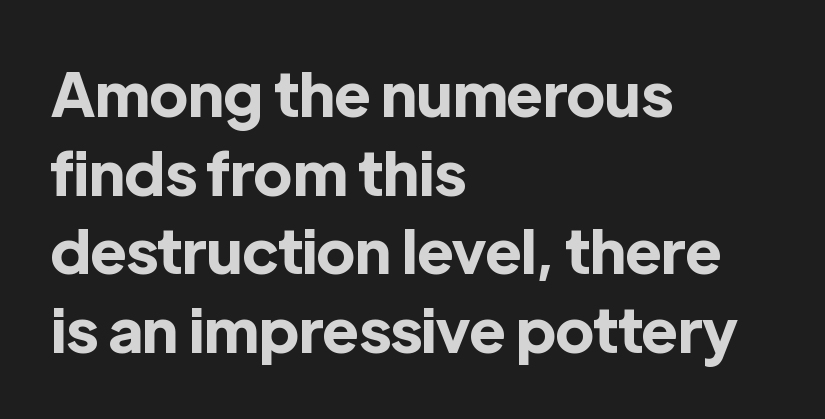
{"serif": "no", "italic": "no", "bold": "yes", "weight": "bold", "width": "normal", "x_height": "medium", "monospaced": "no", "underline": "no", "align": "left", "line_spacing": "normal", "line_spacing_ratio": 1.29, "letter_spacing": "normal", "letter_spacing_em": 0.0, "glyph_px": 61}
